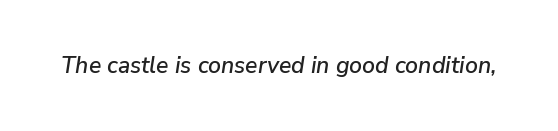
Emphasis-style slanted type is in use. Observe the ordinary spacing: letters are neighbours, not strangers. No word sits above an underline.
